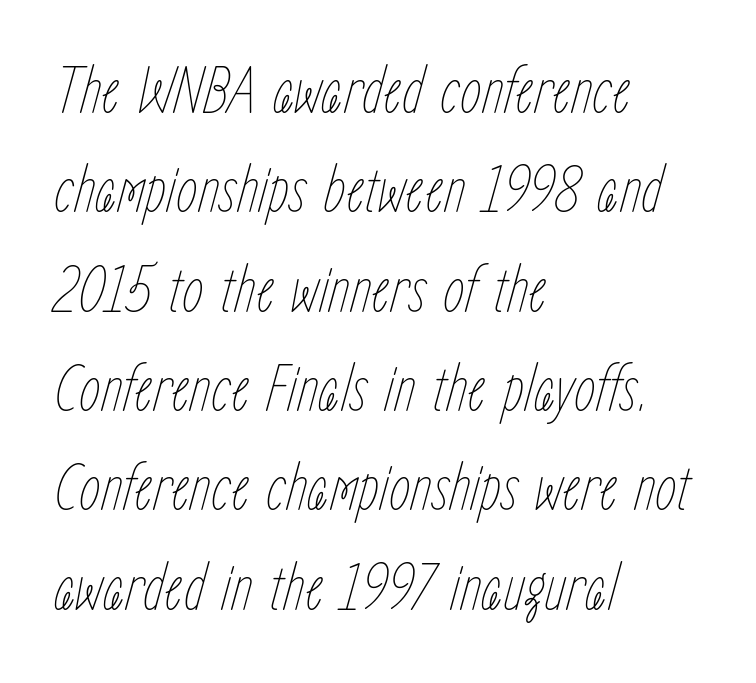
The image shows 69 px thin, condensed type, italic (leaning right); set left-aligned, normal line spacing (1.44x), normal letter spacing, not underlined; low stroke contrast and a medium x-height.
